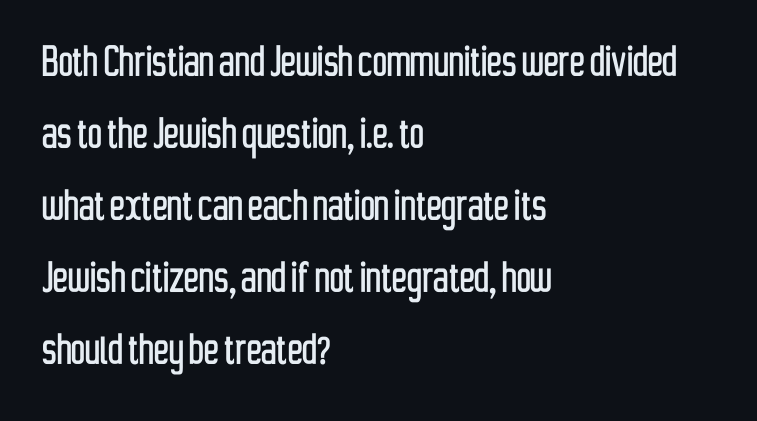
The face used here is rendered with its standard letterfit. The glyphs are unaccompanied by any horizontal stroke below them. Characters remain perfectly vertical along every line. Leftover space on each line is placed entirely after the last word. Each new line begins a customary step beneath the previous one.
